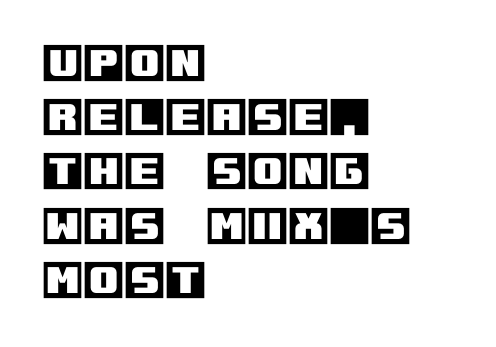
The image shows 42 px text type, upright; set left-aligned, normal line spacing (1.29x), normal letter spacing, not underlined; a large x-height.
